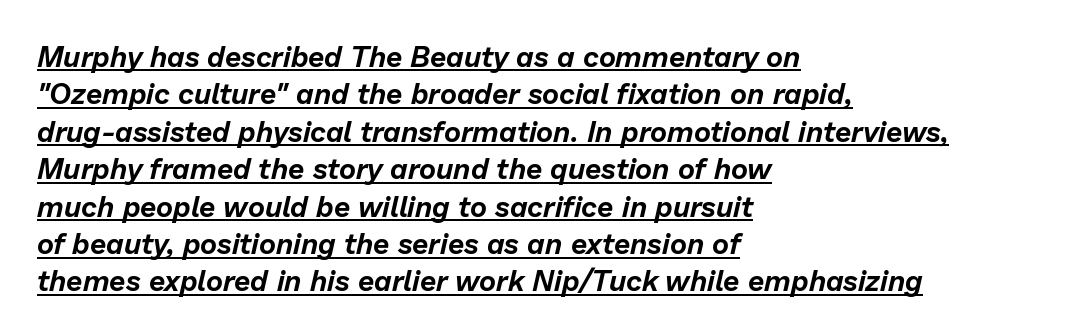
The image shows 29 px text type, italic (leaning right); set left-aligned, normal line spacing (1.29x), normal letter spacing, underlined; low stroke contrast and a medium x-height.
